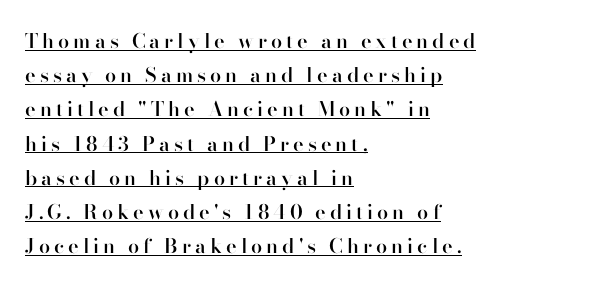
The specimen includes a rule beneath the text block's lines. The axis of the letterforms is exactly vertical. Weight check: semibold — heavier than regular, not quite bold. Which margin do the lines hug? The left one — the right edge is uneven.
